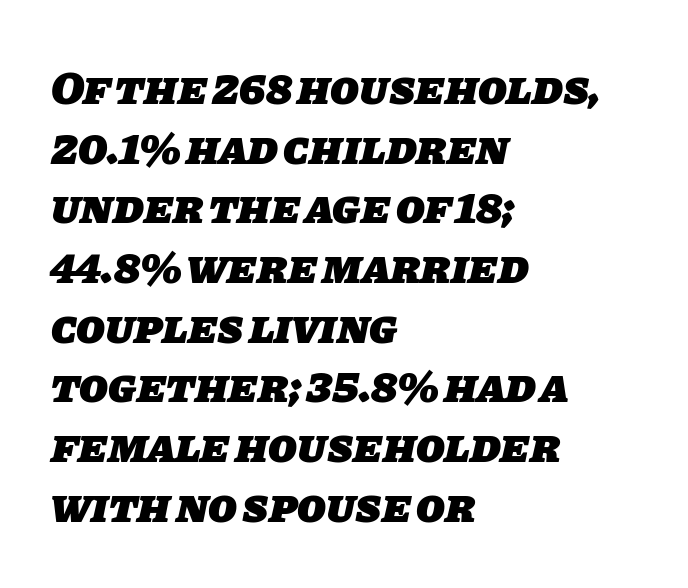
Q: Is the text bold? A: Yes.
Q: Is the typeface a serif or a sans-serif typeface? A: Serif.
Q: Is the text underlined? A: No.
Q: How is the paragraph aligned? A: Left-aligned.
Q: Is the spacing between letters normal or unusually wide? A: Normal.
Q: Is the spacing between lines tight, normal or loose? A: Normal.
Q: Width (condensed, normal, or wide)? A: Normal.
Q: Stroke contrast? A: Low.
Q: x-height? A: Large.
Q: Monospaced? A: No.
